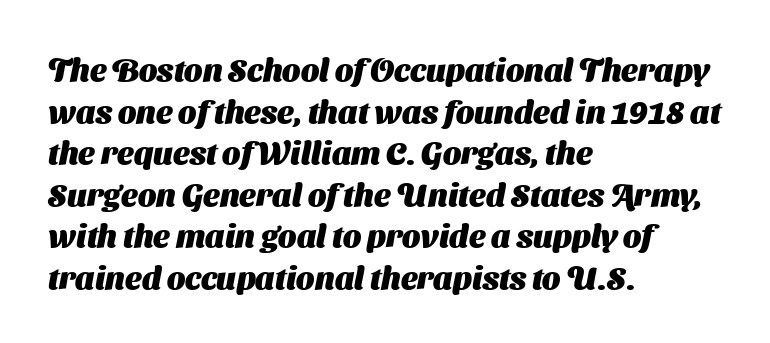
Lines of text with bare space underneath. Standard letterfit; no display-style spreading of the glyphs. Is the type bold? Yes — the strokes are clearly thick and heavy. Successive baselines arrive at the customary interval. Think of a printed novel: that variable character pitch is what you see here. Casual observation: everything's shoved over to the left.
